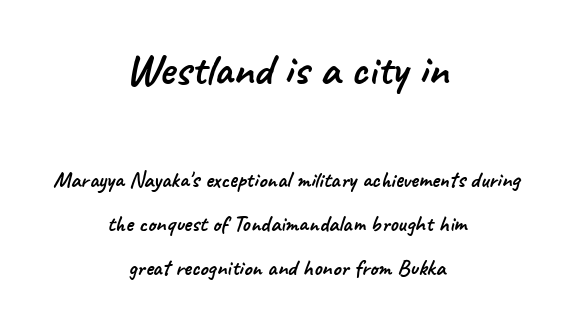
{"serif": "no", "width": "normal", "stroke_contrast": "low", "x_height": "small", "monospaced": "no", "underline": "no", "align": "center", "line_spacing": "loose", "line_spacing_ratio": 1.92, "letter_spacing": "normal", "letter_spacing_em": 0.0, "larger_block": "first", "size_ratio": 2.0, "glyph_px": 46}
